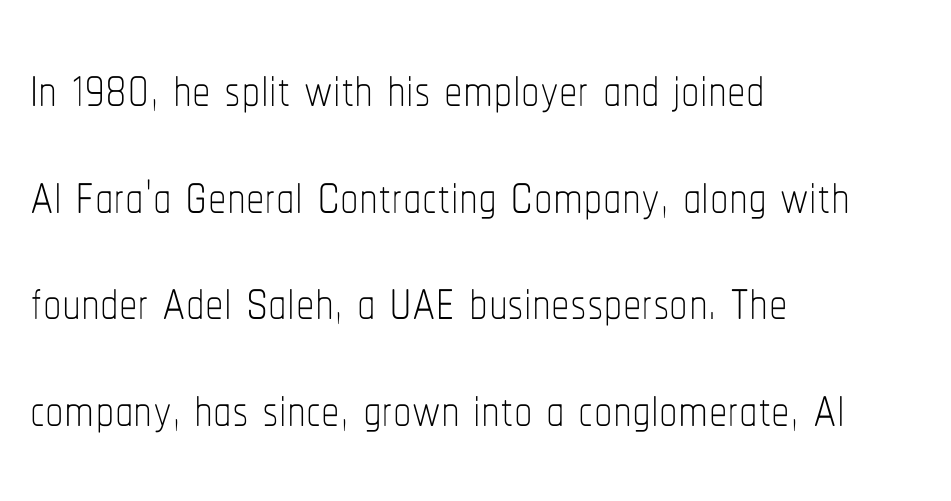
{"italic": "no", "bold": "no", "weight": "thin", "width": "condensed", "stroke_contrast": "low", "x_height": "medium", "monospaced": "no", "underline": "no", "align": "left", "line_spacing": "normal", "line_spacing_ratio": 1.44, "letter_spacing": "normal", "letter_spacing_em": 0.0, "glyph_px": 74}
